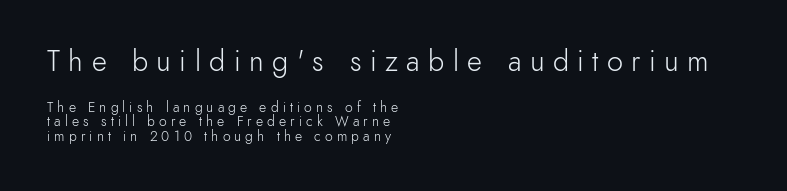
The image shows 29 px light sans-serif type, upright; set left-aligned, tight line spacing (1.03x), unusually wide letter spacing (+0.29 em), not underlined; the first (top) block is 2.07x larger; a small x-height.
